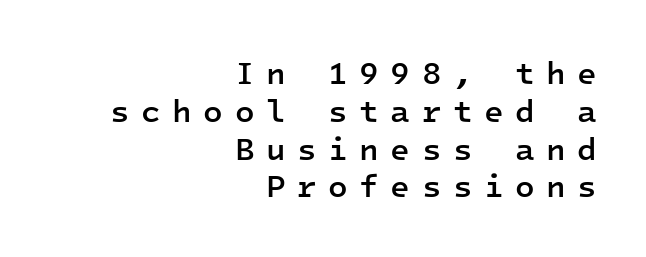
The image shows 32 px semibold sans-serif type, upright, monospaced; set right-aligned, line spacing 1.18x, unusually wide letter spacing (+0.36 em), not underlined; low stroke contrast and a medium x-height.
